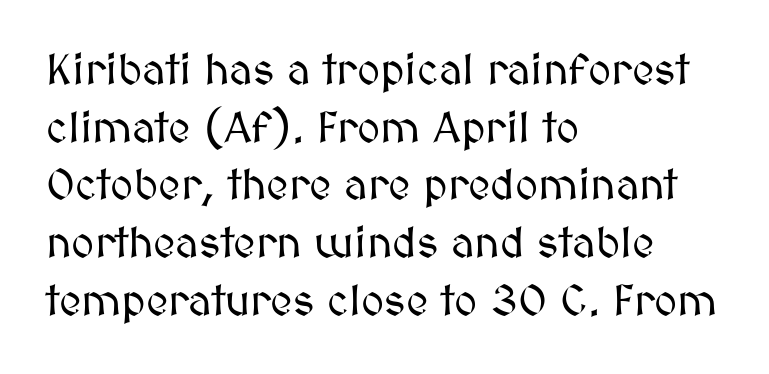
{"italic": "no", "width": "normal", "stroke_contrast": "medium", "x_height": "medium", "monospaced": "no", "underline": "no", "align": "left", "line_spacing": "normal", "line_spacing_ratio": 1.31, "letter_spacing": "normal", "letter_spacing_em": 0.0, "glyph_px": 44}
